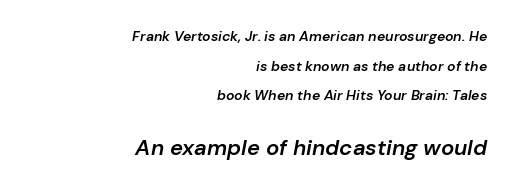
Q: Is the text bold? A: Semi-bold.
Q: Is the text italic (slanted)? A: Yes, it leans right by about 10 degrees.
Q: Is the text underlined? A: No.
Q: How is the paragraph aligned? A: Right-aligned.
Q: Is the spacing between letters normal or unusually wide? A: Normal.
Q: Is the spacing between lines tight, normal or loose? A: Loose.
Q: Which block of text is set in a larger size, the first (top) or the second (bottom)? A: The second (bottom) one.
